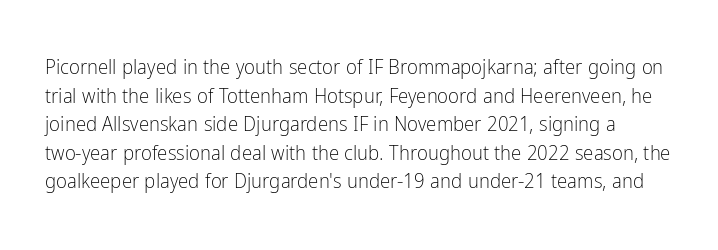
The letterforms sit at book weight or below. Is there much room between lines? A standard amount, neither cramped nor airy. This rendering leaves character spacing at its baseline value. The letters stand upright; this is a roman face. Lines of text with bare space underneath.
